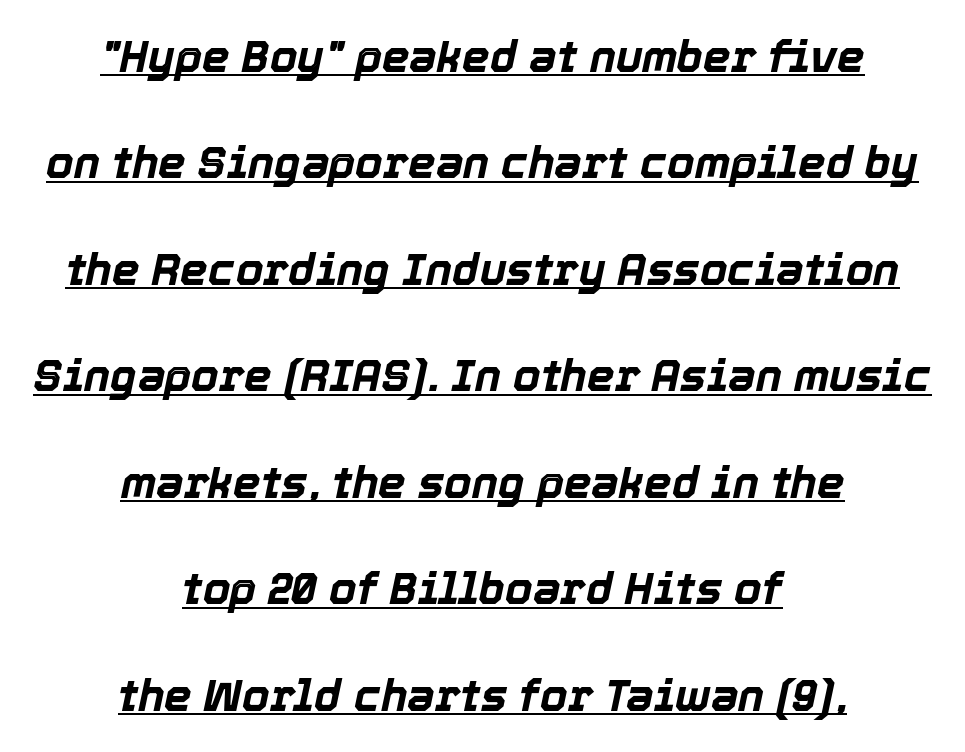
You could not count columns in this text — the font is proportionally spaced. Underline: present. Slanted lettering throughout. Here the glyphs are tracked normally, forming tight word shapes.
